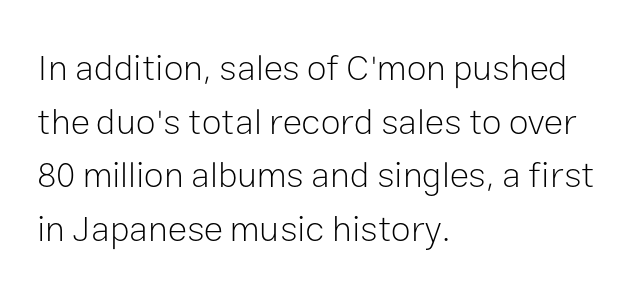
Stroke thickness stays within the range of a standard reading face or lighter. The letters sit at their default tracking, neither squeezed nor spread. The paragraph has a hard left edge and a soft right edge. The type family on display is of the sans-serif kind.
